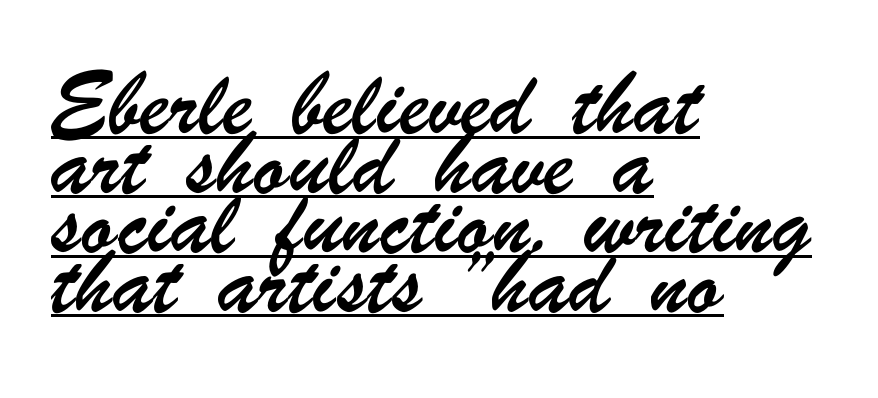
The image shows 40 px condensed sans-serif type; set left-aligned, normal line spacing (1.49x), normal letter spacing, underlined; low stroke contrast and a small x-height.
